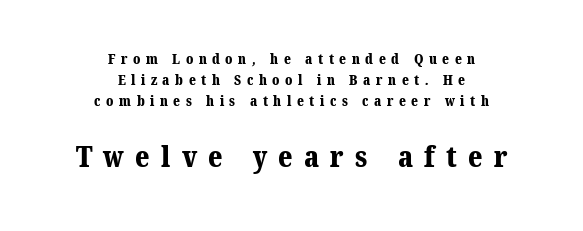
Q: Is the text bold? A: Yes.
Q: Is the typeface a serif or a sans-serif typeface? A: Serif.
Q: Is the text underlined? A: No.
Q: How is the paragraph aligned? A: Centered.
Q: Is the spacing between letters normal or unusually wide? A: Unusually wide.
Q: Is the spacing between lines tight, normal or loose? A: Normal.
Q: Which block of text is set in a larger size, the first (top) or the second (bottom)? A: The second (bottom) one.
Q: Width (condensed, normal, or wide)? A: Normal.
Q: Stroke contrast? A: Medium.
Q: x-height? A: Medium.
Q: Monospaced? A: No.
